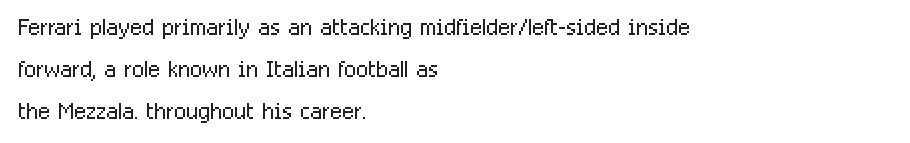
{"serif": "no", "italic": "no", "bold": "no", "weight": "light", "width": "condensed", "stroke_contrast": "low", "x_height": "medium", "monospaced": "no", "underline": "no", "align": "left", "line_spacing": "normal", "line_spacing_ratio": 1.32, "letter_spacing": "normal", "letter_spacing_em": 0.0, "glyph_px": 32}
